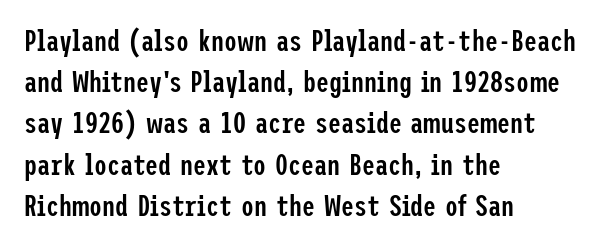
Q: Is the text bold? A: Semi-bold.
Q: Is the text italic (slanted)? A: No, it is upright.
Q: Is the typeface a serif or a sans-serif typeface? A: Sans-serif.
Q: Is the text underlined? A: No.
Q: How is the paragraph aligned? A: Left-aligned.
Q: Is the spacing between letters normal or unusually wide? A: Normal.
Q: Is the spacing between lines tight, normal or loose? A: Normal.
Q: Width (condensed, normal, or wide)? A: Condensed.
Q: Stroke contrast? A: Low.
Q: x-height? A: Medium.
